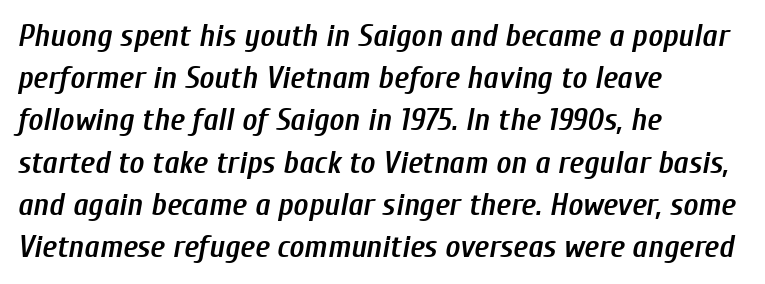
{"italic": "yes", "lean": "right", "slant_degrees": 10, "bold": "semi", "weight": "semibold", "width": "condensed", "stroke_contrast": "low", "x_height": "medium", "monospaced": "no", "underline": "no", "align": "left", "line_spacing": "normal", "line_spacing_ratio": 1.32, "letter_spacing": "normal", "letter_spacing_em": 0.0, "glyph_px": 32}
